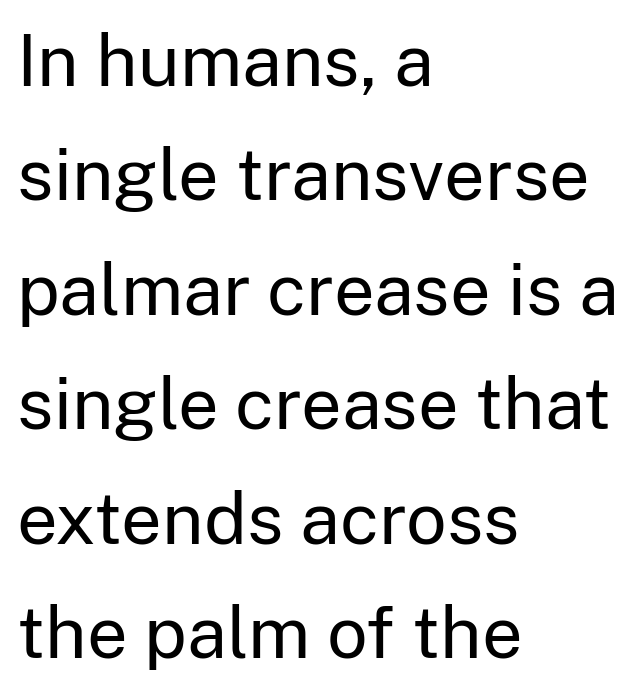
Unbolded letterforms with no extra heft. Rendered with straight, roman letterforms. The setting favours the left margin, as ordinary paragraphs usually do. The designer left line spacing at the default. The passage shown is typed in a proportional face where columns would drift.
